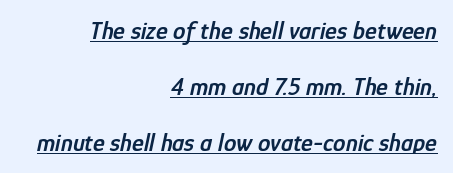
The image shows 25 px text type, italic (leaning right); set right-aligned, loose line spacing (2.24x), normal letter spacing, underlined.
